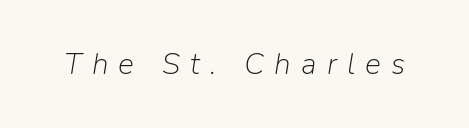
The image shows 30 px light type, italic (leaning right); set unusually wide letter spacing (+0.34 em), not underlined; low stroke contrast and a medium x-height.
